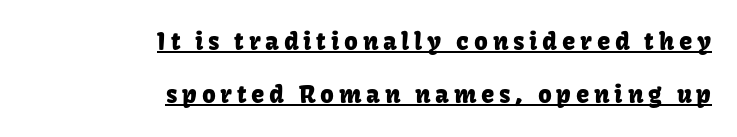
Spacing between characters has been opened up far beyond the box default. If you drew a ruler down the right edge, every line would touch it. Tall strokes in this sample are plumb rather than angled. You could fit nearly another row in the gap between these rows. A typographer would call this underscored text.
